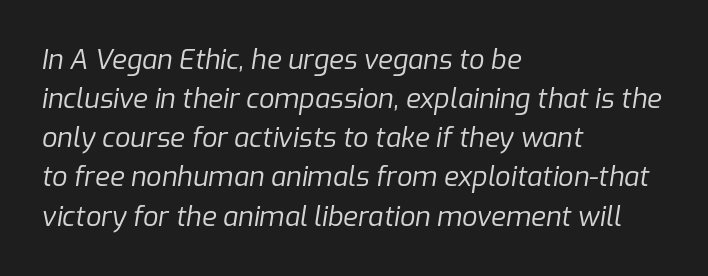
{"italic": "yes", "lean": "right", "slant_degrees": 9, "bold": "no", "underline": "no", "align": "left", "line_spacing": "normal", "line_spacing_ratio": 1.45, "letter_spacing": "normal", "letter_spacing_em": 0.0, "glyph_px": 27}
